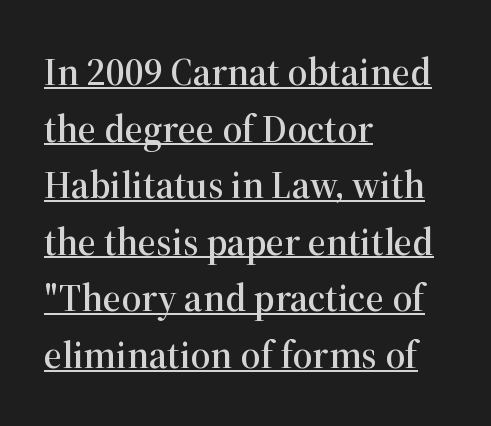
The image shows 39 px serif type, upright; set left-aligned, normal line spacing (1.45x), normal letter spacing, underlined; high stroke contrast and a medium x-height.
